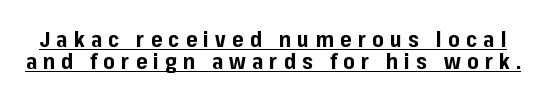
Q: Is the text bold? A: Yes.
Q: Is the text italic (slanted)? A: No, it is upright.
Q: Is the text underlined? A: Yes.
Q: Is the spacing between letters normal or unusually wide? A: Unusually wide.
Q: Is the spacing between lines tight, normal or loose? A: Tight.
